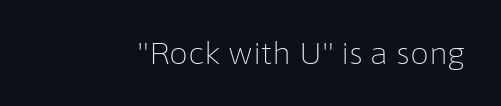
Q: Is the text bold? A: No.
Q: Is the text italic (slanted)? A: No, it is upright.
Q: Is the typeface a serif or a sans-serif typeface? A: Sans-serif.
Q: Is the text underlined? A: No.
Q: Is the spacing between letters normal or unusually wide? A: Normal.
Q: Width (condensed, normal, or wide)? A: Normal.
Q: Stroke contrast? A: Low.
Q: x-height? A: Medium.
Q: Monospaced? A: No.
